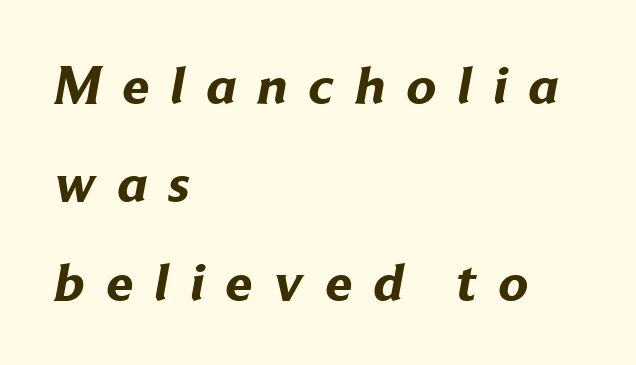
Is the type bold? Yes — the strokes are clearly thick and heavy. The face used here is a sans, in the tradition of grotesques and geometrics. Reading down the block, your eye returns to a fixed left position each line. The face used here is proportionally spaced, like ordinary book or web type. Each row of text sits above clean, open space.
